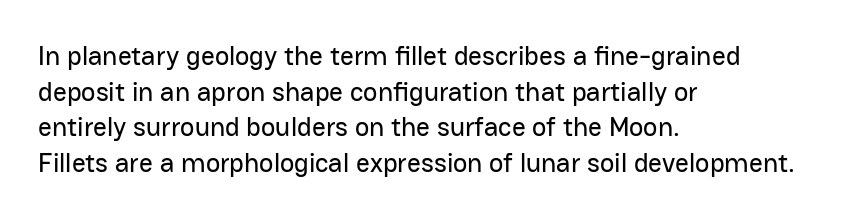
{"italic": "no", "underline": "no", "align": "left", "line_spacing": "normal", "line_spacing_ratio": 1.32, "letter_spacing": "normal", "letter_spacing_em": 0.0, "glyph_px": 27}
